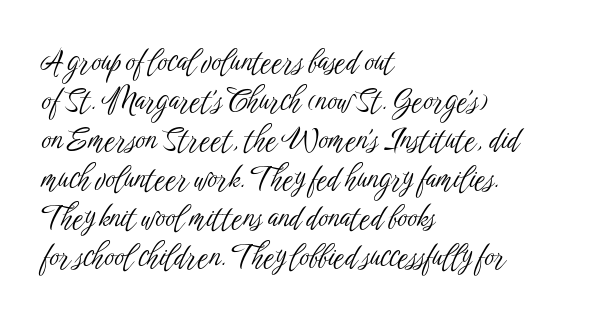
Q: Is the text bold? A: No.
Q: Is the text italic (slanted)? A: Yes.
Q: Is the typeface a serif or a sans-serif typeface? A: Sans-serif.
Q: Is the text underlined? A: No.
Q: How is the paragraph aligned? A: Left-aligned.
Q: Is the spacing between letters normal or unusually wide? A: Normal.
Q: Is the spacing between lines tight, normal or loose? A: Normal.
Q: Width (condensed, normal, or wide)? A: Condensed.
Q: Stroke contrast? A: Low.
Q: x-height? A: Medium.
Q: Monospaced? A: No.
